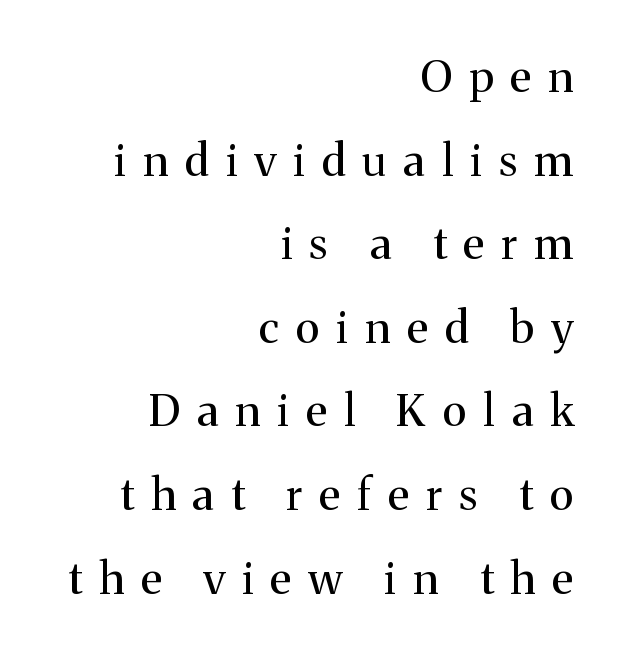
Q: Is the text bold? A: No.
Q: Is the text italic (slanted)? A: No, it is upright.
Q: Is the typeface a serif or a sans-serif typeface? A: Serif.
Q: Is the text underlined? A: No.
Q: How is the paragraph aligned? A: Right-aligned.
Q: Is the spacing between letters normal or unusually wide? A: Unusually wide.
Q: Is the spacing between lines tight, normal or loose? A: Loose.
Q: Width (condensed, normal, or wide)? A: Normal.
Q: Stroke contrast? A: Medium.
Q: x-height? A: Medium.
Q: Monospaced? A: No.
